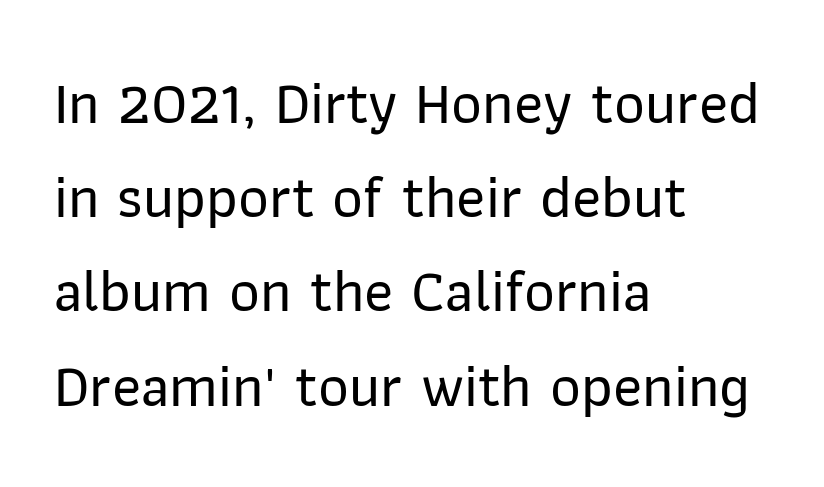
The image shows 60 px sans-serif type, upright; set left-aligned, normal line spacing (1.57x), normal letter spacing, not underlined; low stroke contrast and a medium x-height.
